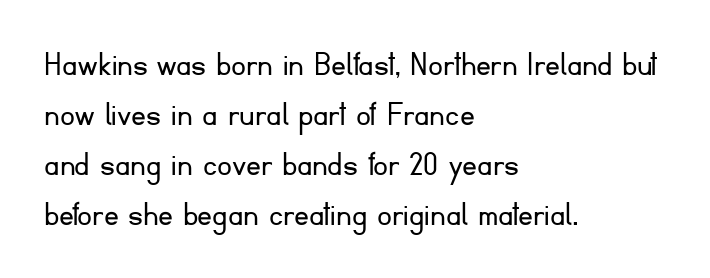
{"serif": "no", "italic": "no", "bold": "no", "weight": "light", "width": "normal", "stroke_contrast": "low", "x_height": "small", "monospaced": "no", "underline": "no", "align": "left", "line_spacing": "normal", "line_spacing_ratio": 1.35, "letter_spacing": "normal", "letter_spacing_em": 0.0, "glyph_px": 37}
